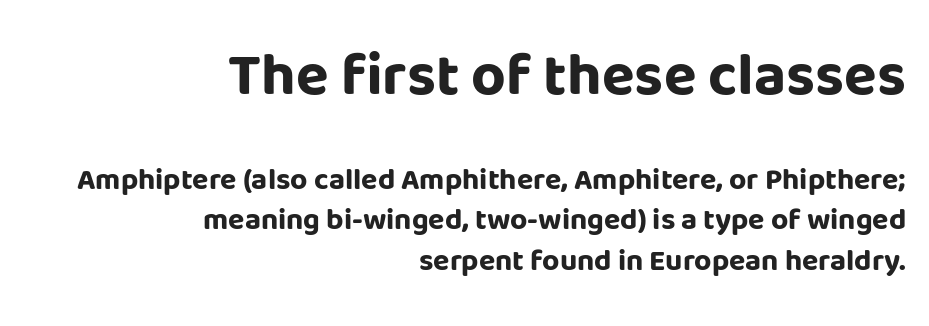
Q: Is the text bold? A: Yes.
Q: Is the text italic (slanted)? A: No, it is upright.
Q: Is the typeface a serif or a sans-serif typeface? A: Sans-serif.
Q: Is the text underlined? A: No.
Q: How is the paragraph aligned? A: Right-aligned.
Q: Is the spacing between letters normal or unusually wide? A: Normal.
Q: Is the spacing between lines tight, normal or loose? A: Normal.
Q: Which block of text is set in a larger size, the first (top) or the second (bottom)? A: The first (top) one.
Q: Width (condensed, normal, or wide)? A: Normal.
Q: Stroke contrast? A: Low.
Q: x-height? A: Large.
Q: Monospaced? A: No.
